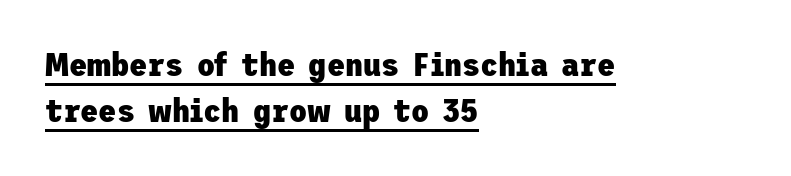
The image shows 33 px heavy sans-serif type, upright; set left-aligned, normal line spacing (1.4x), normal letter spacing, underlined; low stroke contrast and a medium x-height.
